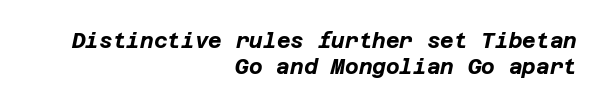
Q: Is the text bold? A: Yes.
Q: Is the text italic (slanted)? A: Yes, it leans right by about 12 degrees.
Q: Is the text underlined? A: No.
Q: How is the paragraph aligned? A: Right-aligned.
Q: Is the spacing between letters normal or unusually wide? A: Normal.
Q: Is the spacing between lines tight, normal or loose? A: Normal.
